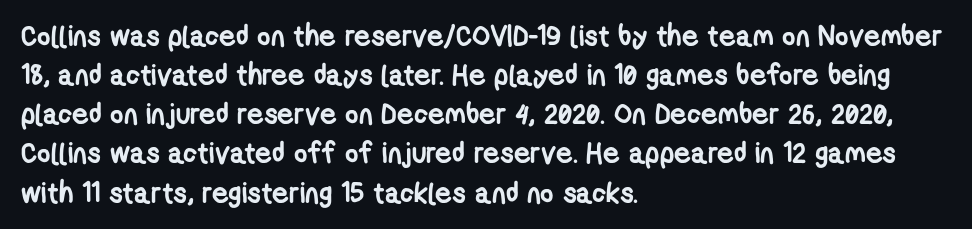
Honestly, the row spacing looks completely unremarkable. This sample has the flowing, uneven cadence of proportional lettering. The glyphs in this specimen are sans serif. Summary of weight: heavy, a full bold.
